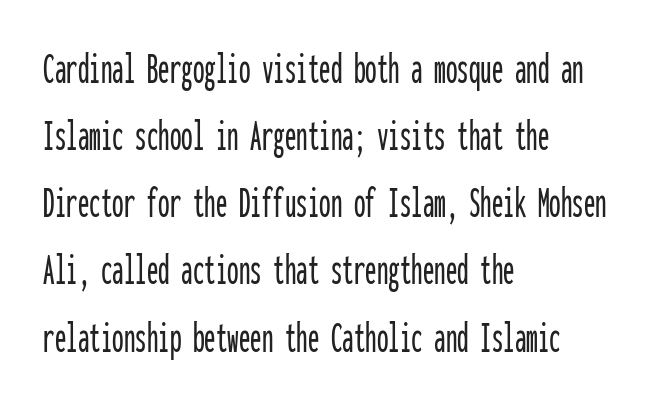
Stroke terminals: plain, sans-serif. These lines stack with their left ends in a neat column. Caption: standard tracking, unaltered. One glance says typical: line gaps are just what's usual.
